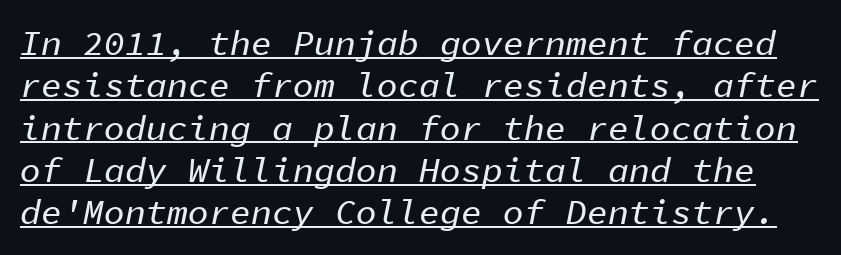
The image shows 35 px text type, italic (leaning right), monospaced; set line spacing 1.21x, normal letter spacing, underlined; low stroke contrast and a medium x-height.
